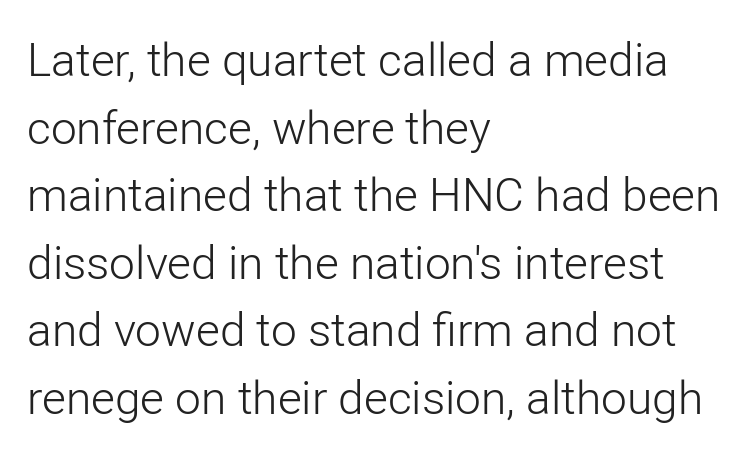
The image shows 46 px light sans-serif type, upright; set left-aligned, normal line spacing (1.47x), normal letter spacing, not underlined; low stroke contrast and a medium x-height.
